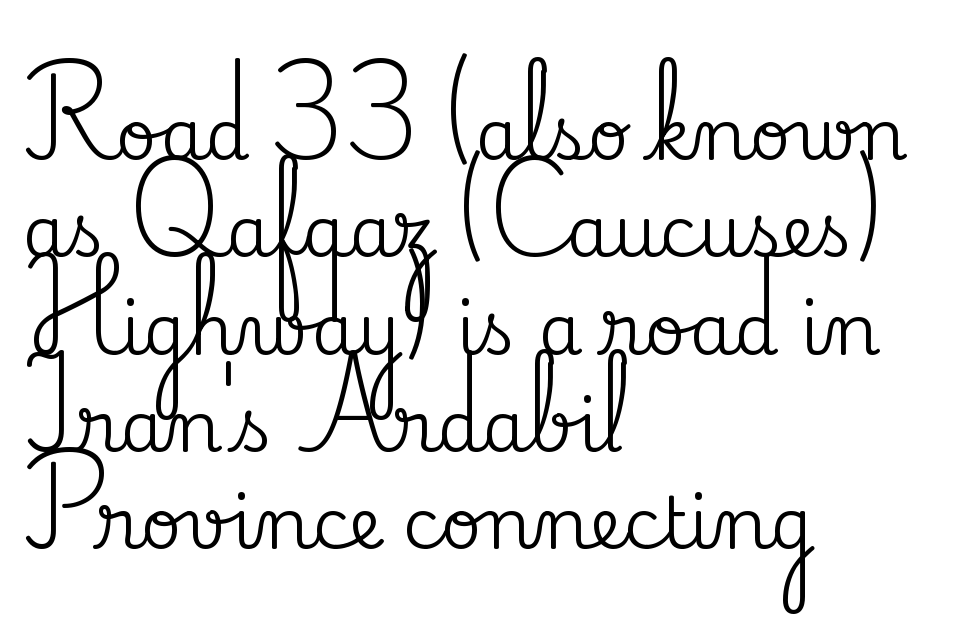
Q: Is the text italic (slanted)? A: No, it is upright.
Q: Is the typeface a serif or a sans-serif typeface? A: Serif.
Q: Is the text underlined? A: No.
Q: How is the paragraph aligned? A: Left-aligned.
Q: Is the spacing between letters normal or unusually wide? A: Normal.
Q: Is the spacing between lines tight, normal or loose? A: Normal.
Q: Width (condensed, normal, or wide)? A: Normal.
Q: Stroke contrast? A: Medium.
Q: x-height? A: Small.
Q: Monospaced? A: No.
